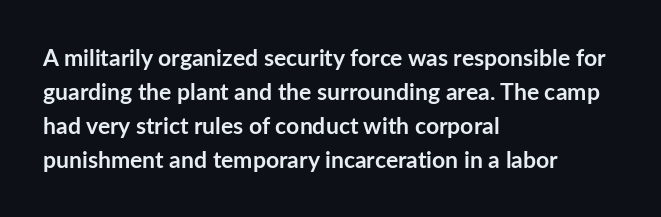
{"italic": "no", "bold": "yes", "underline": "no", "align": "left", "line_spacing": "normal", "line_spacing_ratio": 1.48, "letter_spacing": "normal", "letter_spacing_em": 0.0, "glyph_px": 23}
